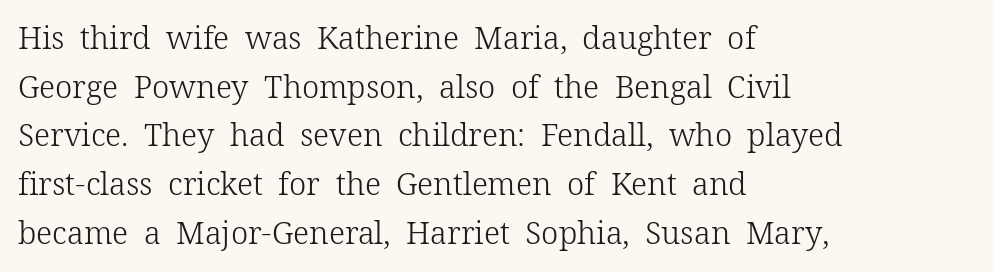
Q: Is the text bold? A: No.
Q: Is the text italic (slanted)? A: No, it is upright.
Q: Is the typeface a serif or a sans-serif typeface? A: Serif.
Q: Is the text underlined? A: No.
Q: How is the paragraph aligned? A: Left-aligned.
Q: Is the spacing between letters normal or unusually wide? A: Normal.
Q: Is the spacing between lines tight, normal or loose? A: Normal.
Q: Width (condensed, normal, or wide)? A: Normal.
Q: Stroke contrast? A: Low.
Q: x-height? A: Medium.
Q: Monospaced? A: No.
